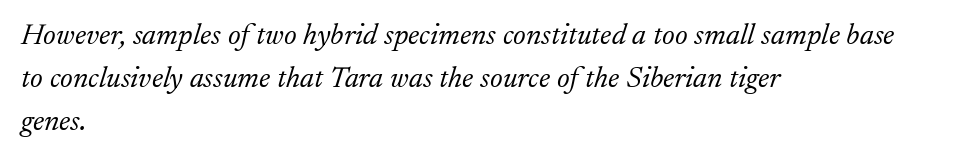
{"serif": "yes", "italic": "yes", "lean": "right", "slant_degrees": 17, "bold": "no", "weight": "light", "width": "normal", "stroke_contrast": "low", "x_height": "small", "monospaced": "no", "underline": "no", "align": "left", "line_spacing": "normal", "line_spacing_ratio": 1.44, "letter_spacing": "normal", "letter_spacing_em": 0.0, "glyph_px": 30}
